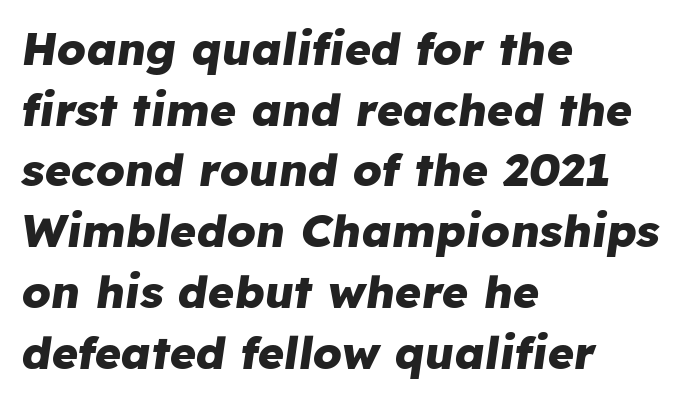
The image shows 45 px heavy type, italic (leaning right); set left-aligned, normal line spacing (1.35x), normal letter spacing, not underlined; low stroke contrast and a medium x-height.
